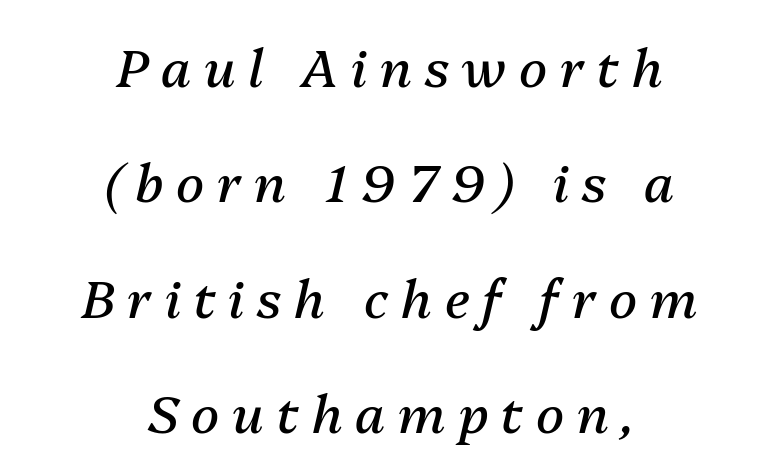
Here the designer chose a conventional face with non-uniform glyph widths. Does the leading feel generous? Absolutely, it's lavish. The foot of each line stays bare and open. These lines stack symmetrically, like a column narrowing and widening about its center. This reads as an unemphasized weight, regular at the heaviest.
